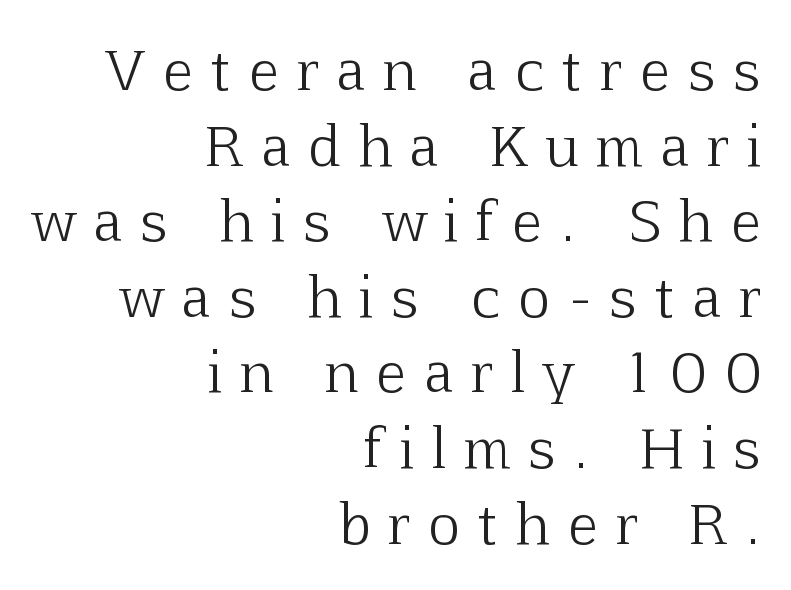
Q: Is the text bold? A: No.
Q: Is the text italic (slanted)? A: No, it is upright.
Q: Is the typeface a serif or a sans-serif typeface? A: Serif.
Q: Is the text underlined? A: No.
Q: How is the paragraph aligned? A: Right-aligned.
Q: Is the spacing between letters normal or unusually wide? A: Unusually wide.
Q: Is the spacing between lines tight, normal or loose? A: Normal.
Q: Width (condensed, normal, or wide)? A: Normal.
Q: Stroke contrast? A: Low.
Q: x-height? A: Medium.
Q: Monospaced? A: No.
